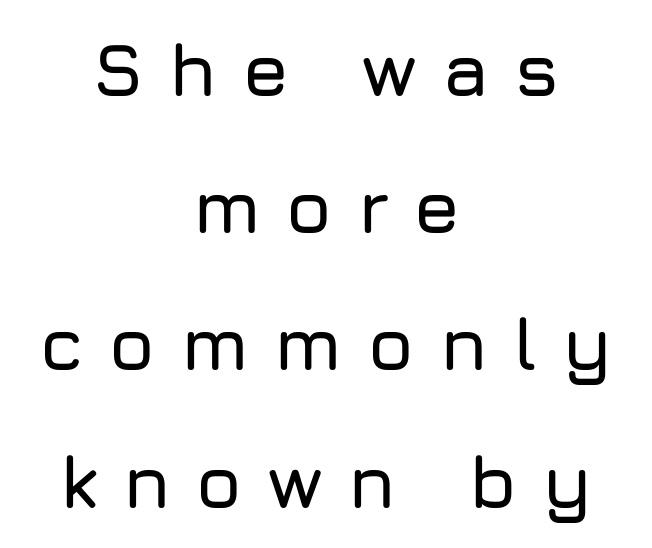
The image shows 75 px sans-serif type, upright; set centered, line spacing 1.83x, unusually wide letter spacing (+0.32 em), not underlined; low stroke contrast and a medium x-height.
